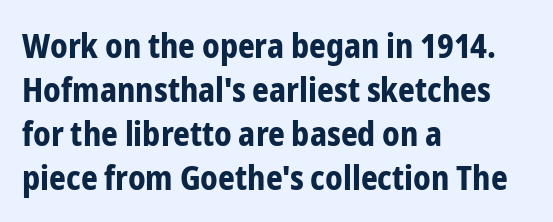
The image shows 33 px bold, condensed sans-serif type, upright; set left-aligned, normal line spacing (1.33x), normal letter spacing, not underlined; low stroke contrast and a medium x-height.
